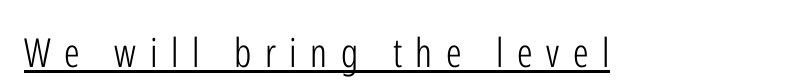
{"serif": "no", "italic": "no", "bold": "no", "weight": "light", "width": "condensed", "stroke_contrast": "low", "x_height": "medium", "monospaced": "no", "underline": "yes", "letter_spacing": "wide", "letter_spacing_em": 0.34, "glyph_px": 40}
